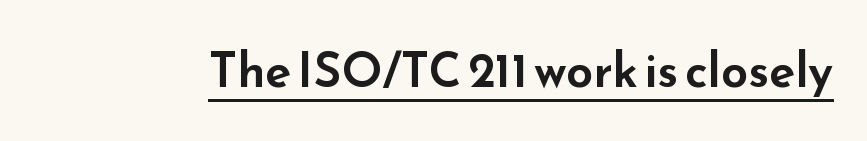
The image shows 48 px wide sans-serif type, upright; set normal letter spacing, underlined; low stroke contrast and a small x-height.
